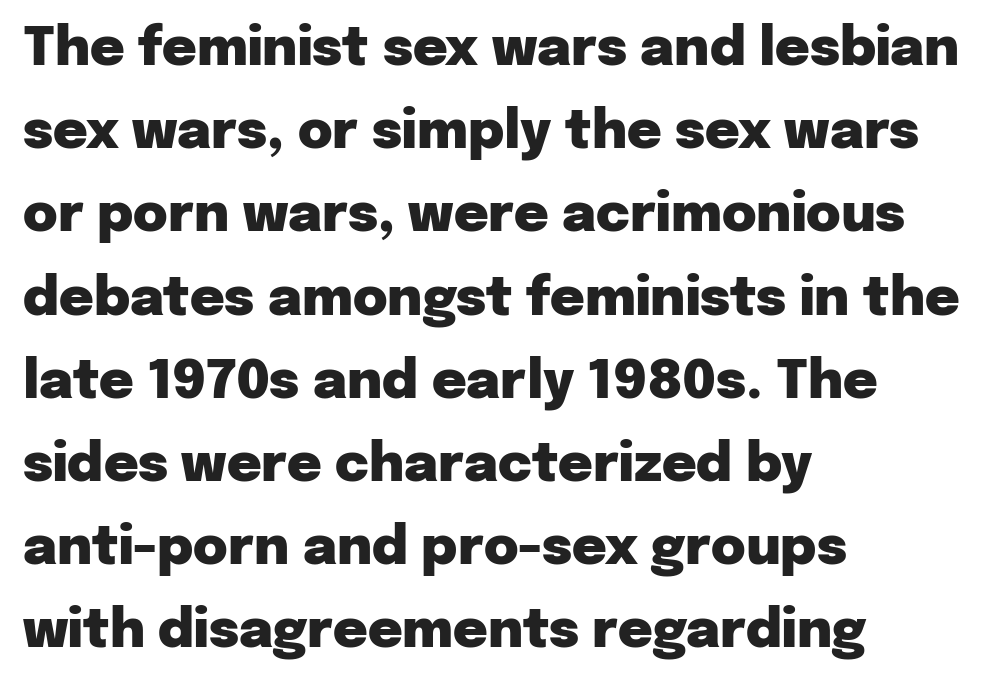
{"serif": "no", "italic": "no", "bold": "yes", "weight": "heavy", "width": "normal", "stroke_contrast": "low", "x_height": "medium", "monospaced": "no", "underline": "no", "align": "left", "line_spacing": "normal", "line_spacing_ratio": 1.57, "letter_spacing": "normal", "letter_spacing_em": 0.0, "glyph_px": 53}
